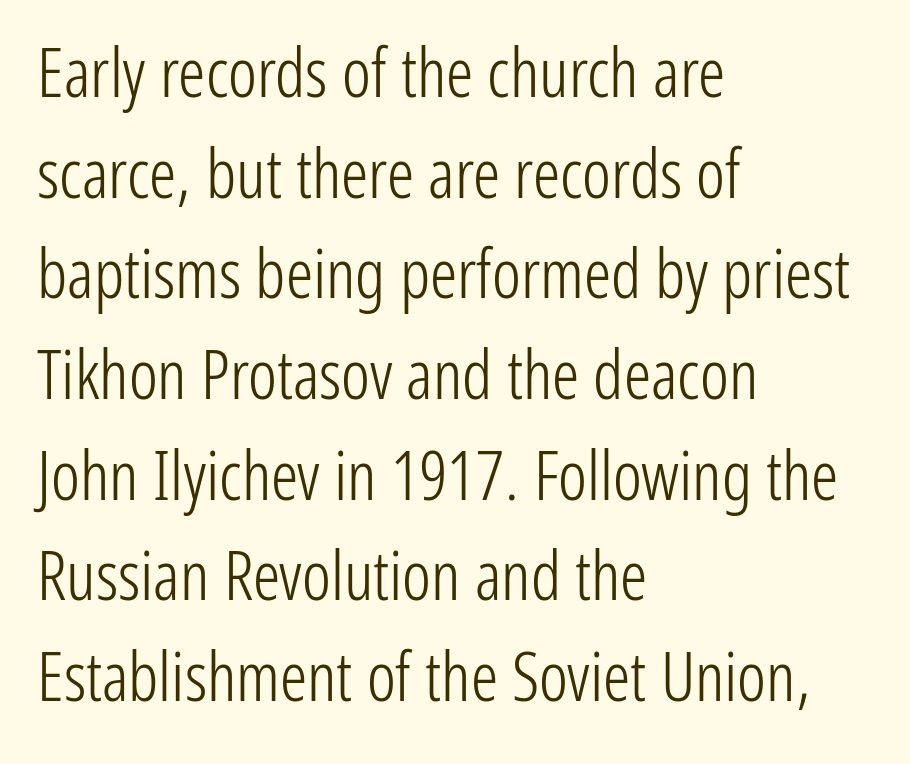
The image shows 68 px light, condensed sans-serif type, upright; set left-aligned, normal line spacing (1.48x), normal letter spacing, not underlined; low stroke contrast and a medium x-height.
